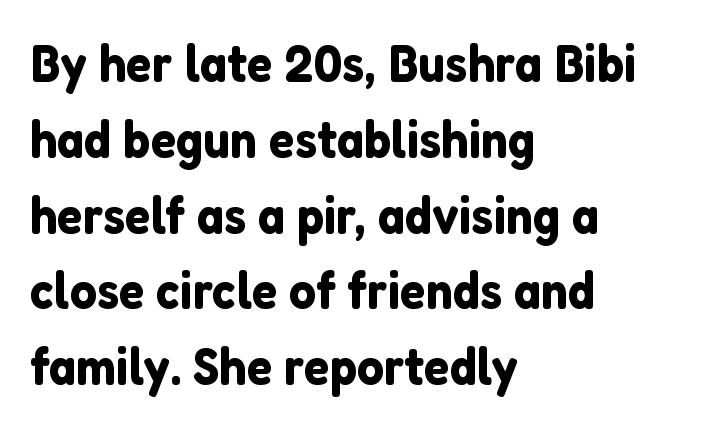
Q: Is the text italic (slanted)? A: No, it is upright.
Q: Is the typeface a serif or a sans-serif typeface? A: Sans-serif.
Q: Is the text underlined? A: No.
Q: How is the paragraph aligned? A: Left-aligned.
Q: Is the spacing between letters normal or unusually wide? A: Normal.
Q: Is the spacing between lines tight, normal or loose? A: Normal.
Q: Width (condensed, normal, or wide)? A: Normal.
Q: Stroke contrast? A: Low.
Q: x-height? A: Medium.
Q: Monospaced? A: No.
